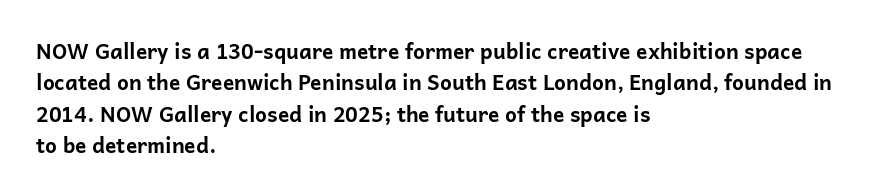
The passage shown is emphatically bold. The specimen reads as upright at a glance. Alignment: flush left. What stands out about the letter spacing? Nothing — it is the standard amount. The block of text has a typical density, with ordinary space between rows. The words here are not underlined.
